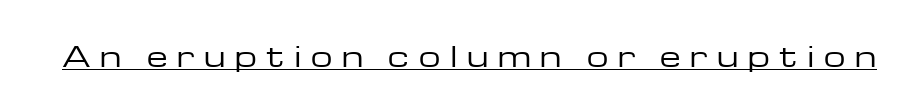
The image shows 27 px text type, upright; set unusually wide letter spacing (+0.36 em), underlined.
